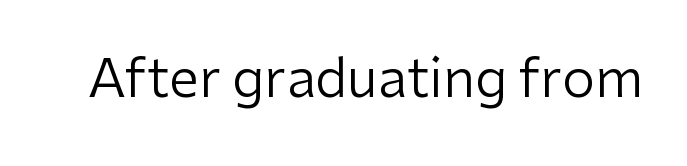
{"serif": "no", "italic": "no", "bold": "no", "weight": "regular", "width": "normal", "stroke_contrast": "low", "x_height": "medium", "monospaced": "no", "underline": "no", "letter_spacing": "normal", "letter_spacing_em": 0.0, "glyph_px": 53}
